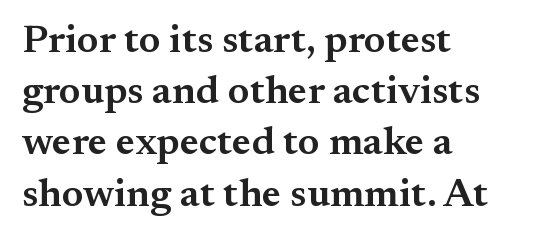
The image shows 40 px semibold serif type, upright; set left-aligned, normal line spacing (1.28x), normal letter spacing, not underlined; medium stroke contrast and a small x-height.
